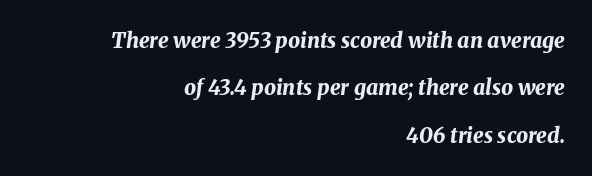
The image shows 21 px bold type, italic (leaning right); set right-aligned, loose line spacing (2.26x), normal letter spacing, not underlined.
